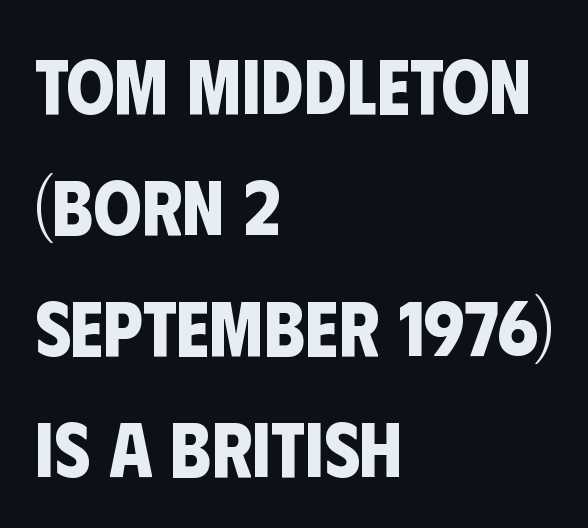
{"serif": "no", "bold": "yes", "weight": "bold", "width": "condensed", "stroke_contrast": "low", "x_height": "large", "monospaced": "no", "underline": "no", "align": "left", "line_spacing": "normal", "line_spacing_ratio": 1.57, "letter_spacing": "normal", "letter_spacing_em": 0.0, "glyph_px": 77}
